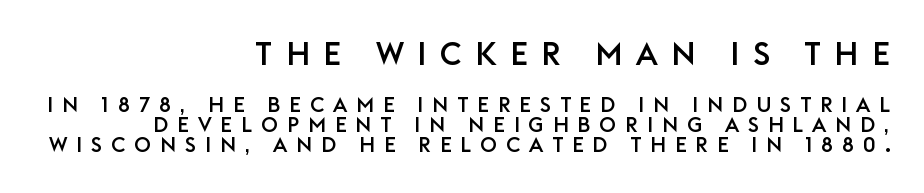
Q: Is the text italic (slanted)? A: No, it is upright.
Q: Is the typeface a serif or a sans-serif typeface? A: Sans-serif.
Q: Is the text underlined? A: No.
Q: How is the paragraph aligned? A: Right-aligned.
Q: Is the spacing between letters normal or unusually wide? A: Unusually wide.
Q: Is the spacing between lines tight, normal or loose? A: Tight.
Q: Which block of text is set in a larger size, the first (top) or the second (bottom)? A: The first (top) one.
Q: Width (condensed, normal, or wide)? A: Normal.
Q: Stroke contrast? A: Low.
Q: x-height? A: Large.
Q: Monospaced? A: No.
